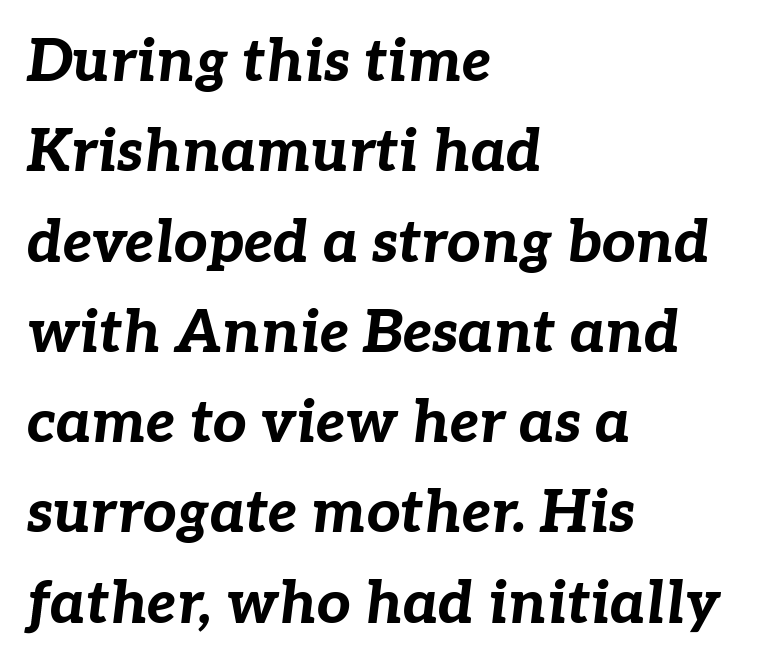
{"italic": "yes", "lean": "right", "slant_degrees": 7, "bold": "yes", "weight": "bold", "width": "normal", "stroke_contrast": "low", "x_height": "medium", "monospaced": "no", "underline": "no", "align": "left", "line_spacing": "normal", "line_spacing_ratio": 1.53, "letter_spacing": "normal", "letter_spacing_em": 0.0, "glyph_px": 59}
